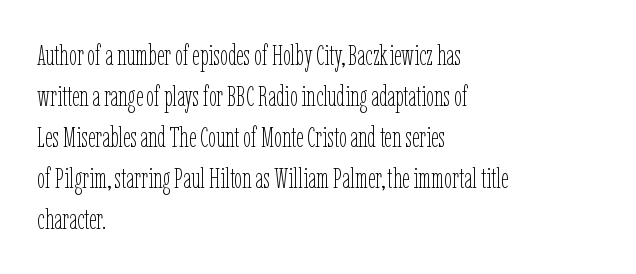
The image shows 29 px thin, condensed type, upright; set left-aligned, normal line spacing (1.41x), normal letter spacing, not underlined; low stroke contrast and a medium x-height.
